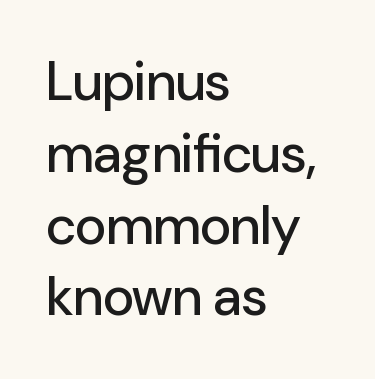
The space directly below the letters is spotless. Notice how the stems are strictly vertical — no italics here. Does the type have serifs? No, each stem ends abruptly. Where is the straight margin? On the left.
